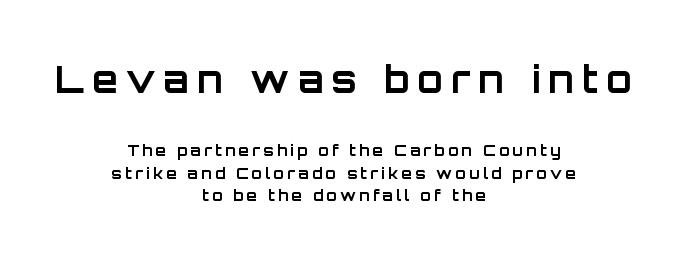
{"serif": "no", "italic": "no", "bold": "yes", "weight": "bold", "width": "normal", "stroke_contrast": "low", "x_height": "large", "monospaced": "no", "underline": "no", "align": "center", "line_spacing": "normal", "line_spacing_ratio": 1.5, "letter_spacing": "wide", "letter_spacing_em": 0.22, "larger_block": "first", "size_ratio": 2.47, "glyph_px": 37}
